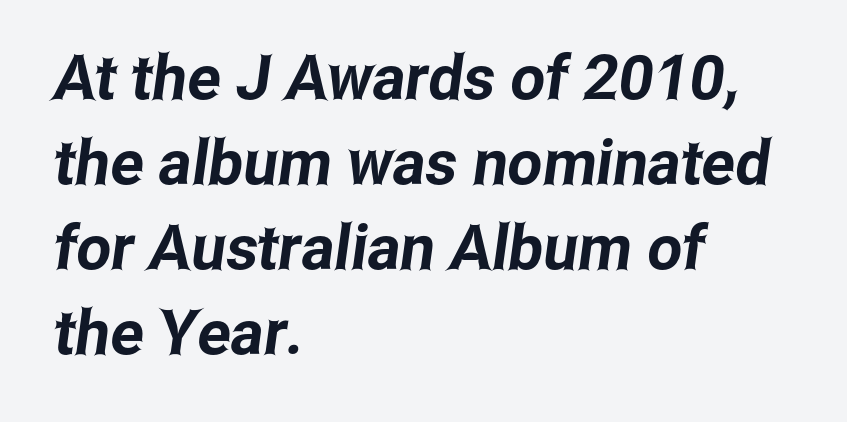
Line beginnings align vertically; line endings do not. Quick note: underline off. Reading down the column, the eye jumps a familiar distance to each next line. The passage shown is typed in a proportional face where columns would drift. Here the glyphs are tracked normally, forming tight word shapes. Look at the bottom of the vertical strokes: they stop flat, with no serifs.
